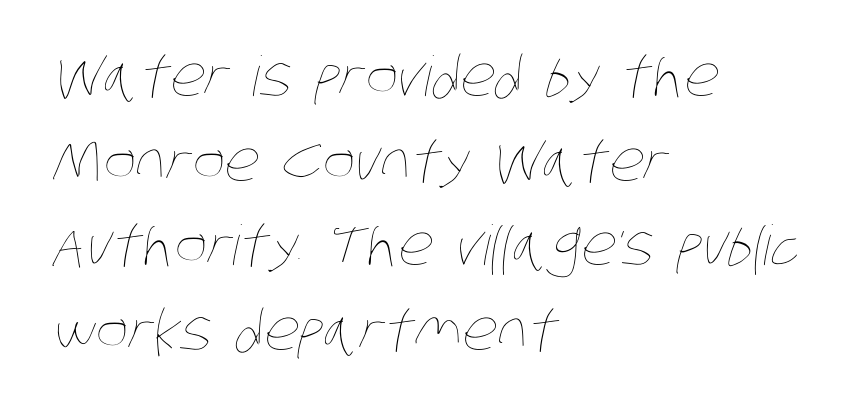
Weight: regular or lighter. Descenders hang freely into open space. A typesetter would call this zero additional tracking. The rendering uses natural spacing where letterforms have individual widths. A student would call this left alignment; a typographer would say flush left, rag right. The lines sit at an ordinary, default distance from one another.
